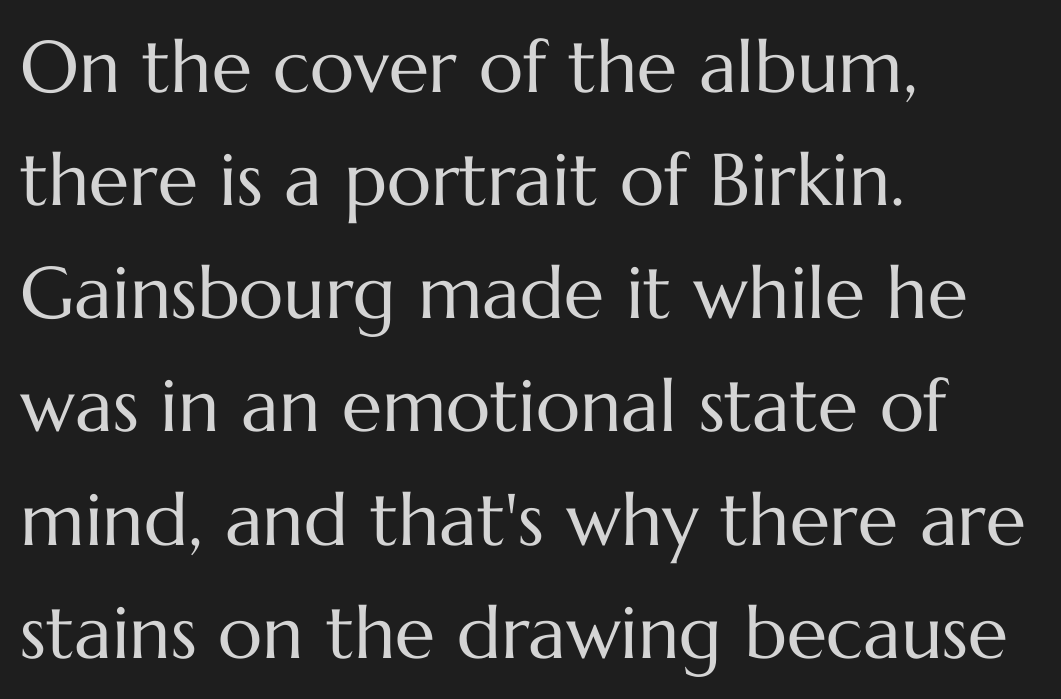
The image shows 73 px regular-weight type, upright; set left-aligned, normal line spacing (1.55x), normal letter spacing, not underlined; medium stroke contrast and a medium x-height.
